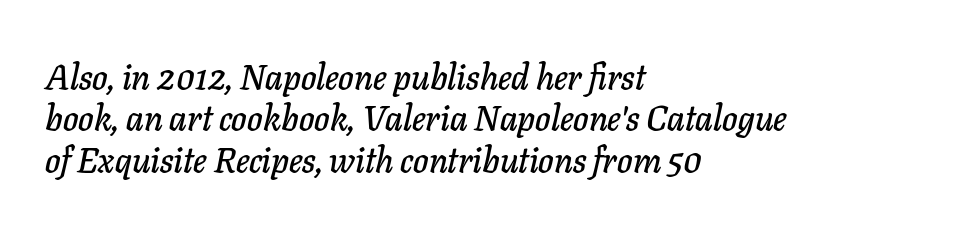
The letterforms sit shoulder to shoulder at normal distance. Every row of glyphs begins at an identical x-position on the left. Tall strokes in this sample are angled rather than plumb. No word sits above an underline. Here the designer chose a conventional face with non-uniform glyph widths.
